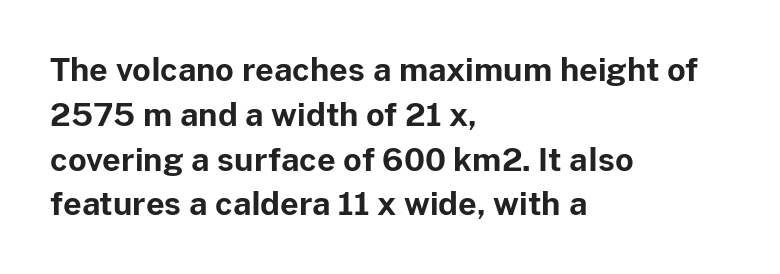
The letters sit at their default tracking, neither squeezed nor spread. The ragged edge is on the right, which tells us the setting is flush left. Vertical strokes here are truly vertical. Anything drawn beneath the words? Only blank space.
